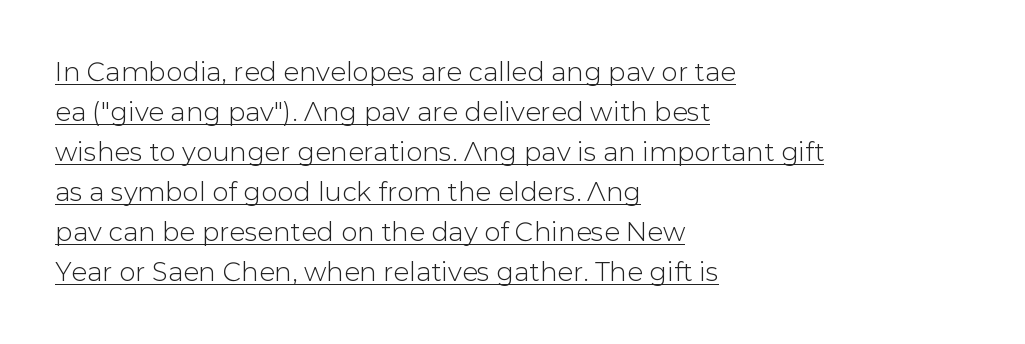
Posture: straight, roman, zero tilt. A continuous stroke trails under the words, as in a hyperlink. The ragged edge is on the right, which tells us the setting is flush left. Short note: letters normally spaced. Horizontal bands of white between lines are of average thickness.
